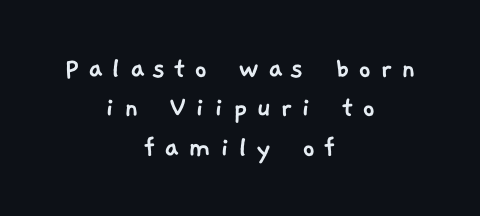
Q: Is the typeface a serif or a sans-serif typeface? A: Sans-serif.
Q: Is the text underlined? A: No.
Q: How is the paragraph aligned? A: Centered.
Q: Is the spacing between letters normal or unusually wide? A: Unusually wide.
Q: Width (condensed, normal, or wide)? A: Normal.
Q: Stroke contrast? A: Low.
Q: x-height? A: Medium.
Q: Monospaced? A: No.
